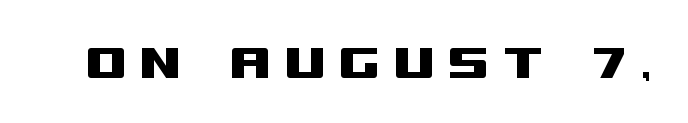
This rendering features lettering with no underline. The face used here is a sans, in the tradition of grotesques and geometrics. The horizontal fit of the characters is loose and conspicuously gappy. Varying glyph widths throughout — classic text-font behaviour.
